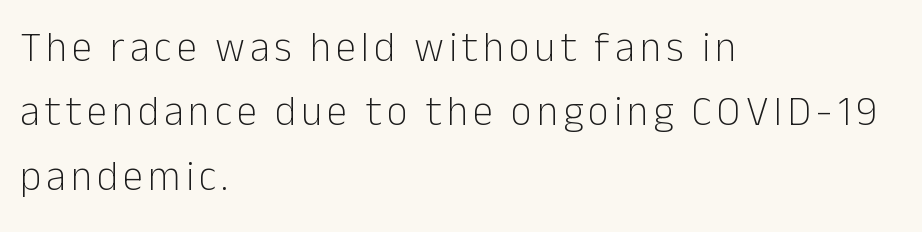
The image shows 41 px light sans-serif type, upright; set left-aligned, normal line spacing (1.57x), not underlined; low stroke contrast and a medium x-height.
